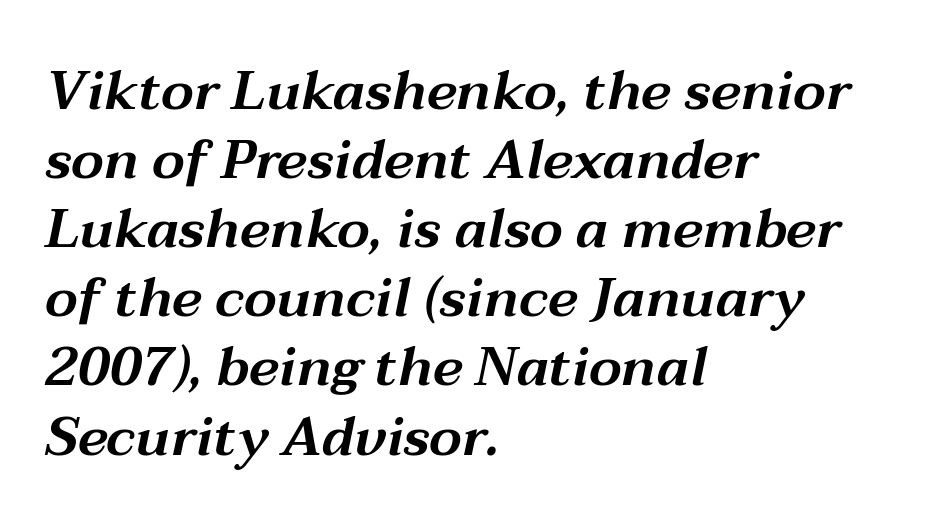
{"italic": "yes", "lean": "right", "slant_degrees": 12, "width": "wide", "stroke_contrast": "medium", "x_height": "medium", "monospaced": "no", "underline": "no", "align": "left", "line_spacing": "normal", "line_spacing_ratio": 1.28, "letter_spacing": "normal", "letter_spacing_em": 0.0, "glyph_px": 54}
